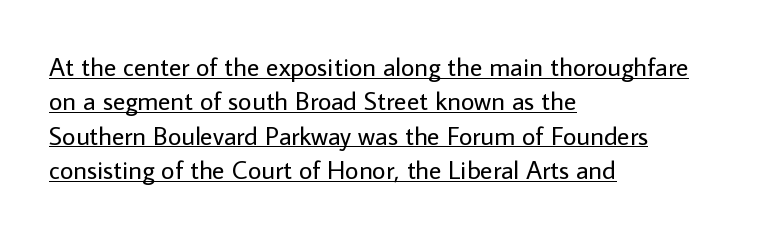
Q: Is the text bold? A: No.
Q: Is the text italic (slanted)? A: No, it is upright.
Q: Is the text underlined? A: Yes.
Q: How is the paragraph aligned? A: Left-aligned.
Q: Is the spacing between letters normal or unusually wide? A: Normal.
Q: Is the spacing between lines tight, normal or loose? A: Normal.
